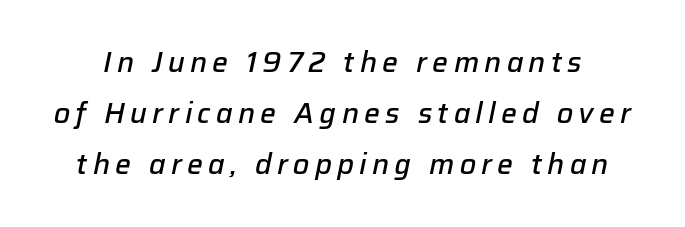
Does the lettering tilt? It does — this is italic. The rendering uses a semibold face; strokes are thickened but not to full bold. The space beneath each line is pristine and unruled. The rendering uses natural spacing where letterforms have individual widths.
